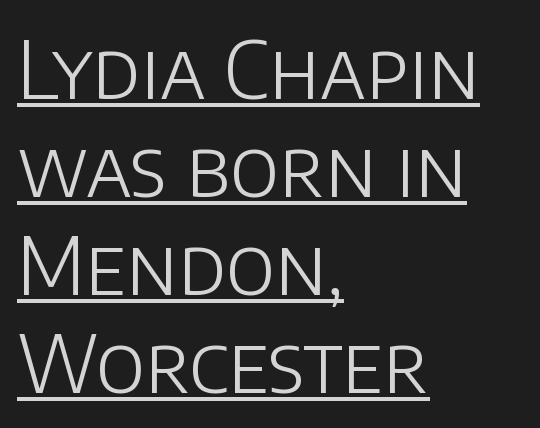
The image shows 79 px light sans-serif type, upright; set left-aligned, line spacing 1.24x, normal letter spacing, underlined; low stroke contrast and a large x-height.
